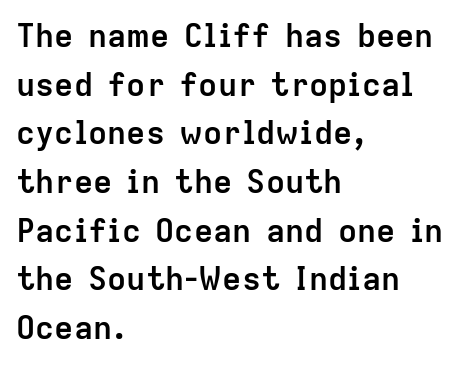
Rows of type keep a routine distance in the vertical direction. This sample uses an upright cut, with every glyph sitting square on the baseline. The paragraph has a hard left edge and a soft right edge. The strip under each line holds only bare page. This sample has the flowing, uneven cadence of proportional lettering.
